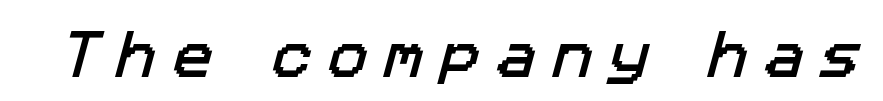
{"serif": "no", "width": "normal", "stroke_contrast": "low", "x_height": "medium", "monospaced": "no", "underline": "no", "letter_spacing": "wide", "letter_spacing_em": 0.31, "glyph_px": 53}
